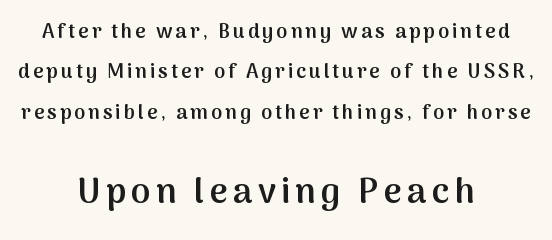
Character widths vary here, with narrow letters taking less room than wide ones. The type sits square on the baseline with zero lean. Bigger letters appear in the bottom chunk; the top chunk is reduced. The paragraph has two soft edges and a firm central axis. The block of text is sparse from top to bottom, with ample space between rows.
